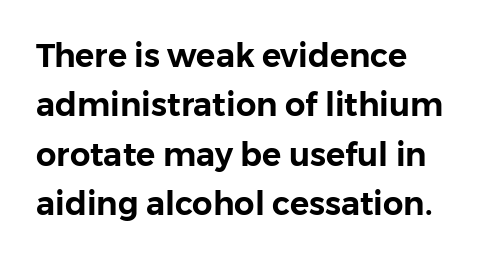
Between one letter and the next there's only the usual sliver of space. The line-height multiplier appears to be the usual default. Each letter keeps its own natural width here, so spacing adapts to shape. The glyphs in this specimen are sans serif. The passage shown is not underscored anywhere. This sample uses an upright cut, with every glyph sitting square on the baseline.
